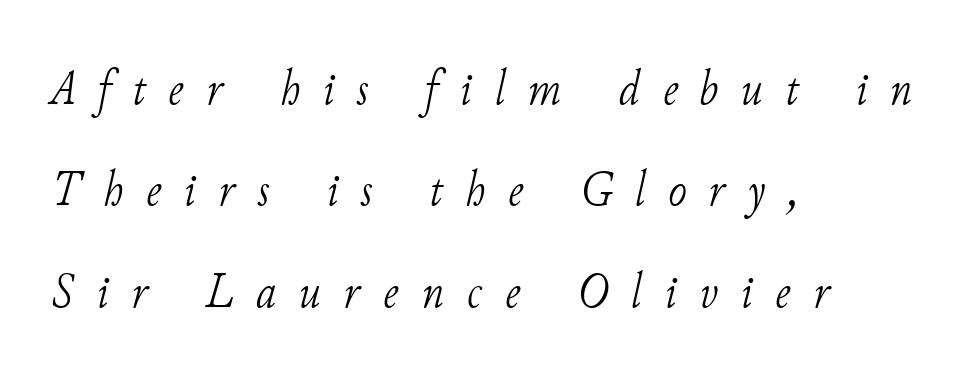
Compared with a centered layout, this one pins lines to the left instead. Compared with typical body copy, the letter spacing here is much looser. Descender tails drop into unmarked territory. The face used here has a pronounced slope to its letters. Regarding serifs, this sample has them.
